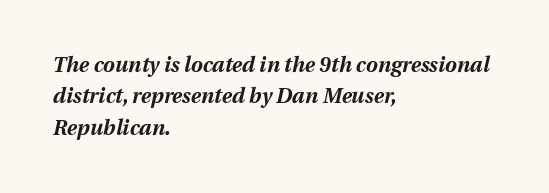
Q: Is the text bold? A: Yes.
Q: Is the text italic (slanted)? A: Yes, it leans right by about 12 degrees.
Q: Is the text underlined? A: No.
Q: How is the paragraph aligned? A: Left-aligned.
Q: Is the spacing between letters normal or unusually wide? A: Normal.
Q: Is the spacing between lines tight, normal or loose? A: Normal.
